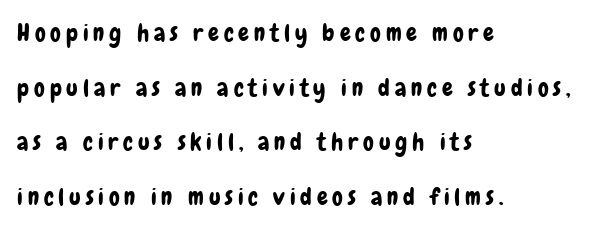
The setting favours the left margin, as ordinary paragraphs usually do. Compared with typical paragraphs, the rows here are farther apart. Lines of text with bare space underneath. The passage shown has open, widely tracked lettering throughout. Upright lettering throughout.
